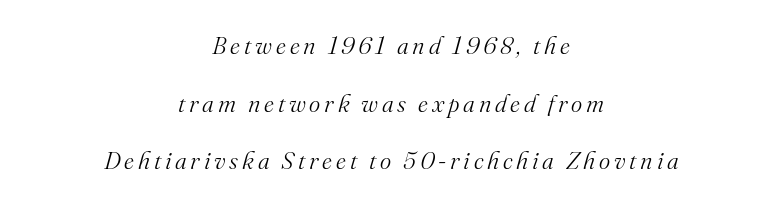
{"italic": "yes", "lean": "right", "slant_degrees": 16, "bold": "no", "underline": "no", "align": "center", "line_spacing": "loose", "line_spacing_ratio": 2.4, "glyph_px": 24}
